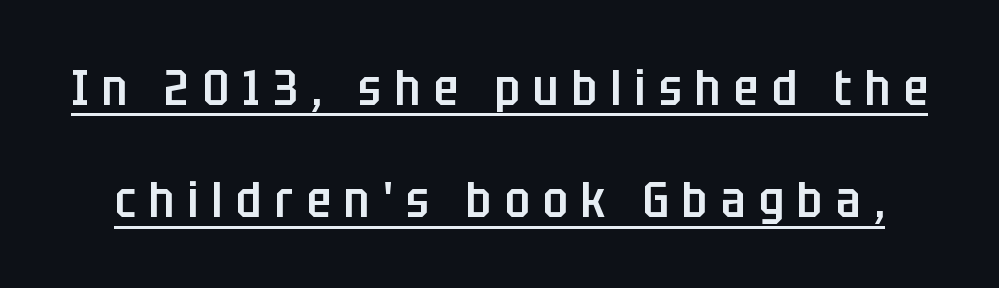
Q: Is the text bold? A: Semi-bold.
Q: Is the text italic (slanted)? A: No, it is upright.
Q: Is the typeface a serif or a sans-serif typeface? A: Sans-serif.
Q: Is the text underlined? A: Yes.
Q: Is the spacing between letters normal or unusually wide? A: Unusually wide.
Q: Is the spacing between lines tight, normal or loose? A: Loose.
Q: Width (condensed, normal, or wide)? A: Condensed.
Q: Stroke contrast? A: Low.
Q: x-height? A: Large.
Q: Monospaced? A: No.
